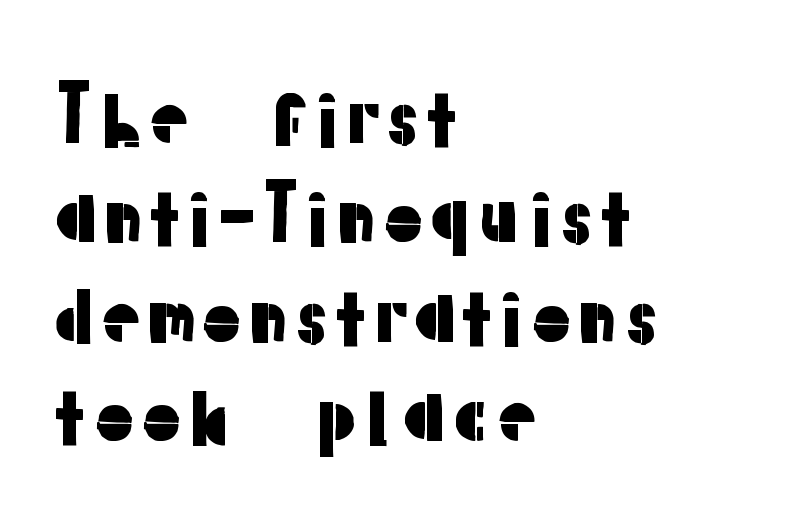
{"serif": "no", "italic": "no", "width": "normal", "stroke_contrast": "low", "x_height": "medium", "monospaced": "no", "underline": "no", "align": "left", "line_spacing": "normal", "line_spacing_ratio": 1.29, "letter_spacing": "normal", "letter_spacing_em": 0.0, "glyph_px": 77}
